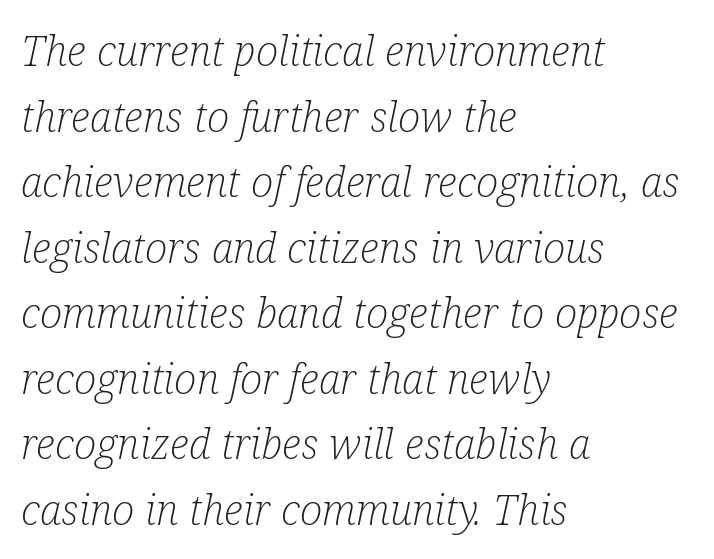
The image shows 42 px light, condensed serif type, italic (leaning right); set left-aligned, normal line spacing (1.56x), normal letter spacing, not underlined; low stroke contrast and a medium x-height.
